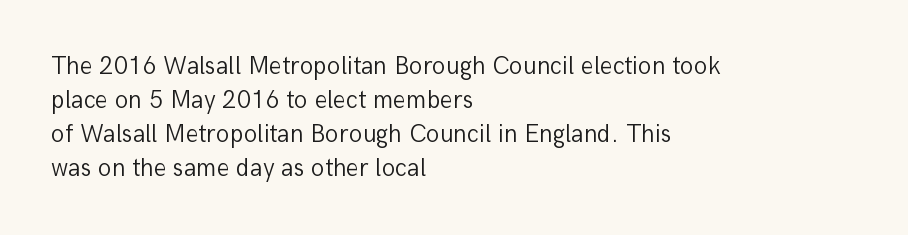
Q: Is the text bold? A: No.
Q: Is the text italic (slanted)? A: No, it is upright.
Q: Is the text underlined? A: No.
Q: How is the paragraph aligned? A: Left-aligned.
Q: Is the spacing between letters normal or unusually wide? A: Normal.
Q: Is the spacing between lines tight, normal or loose? A: Normal.
